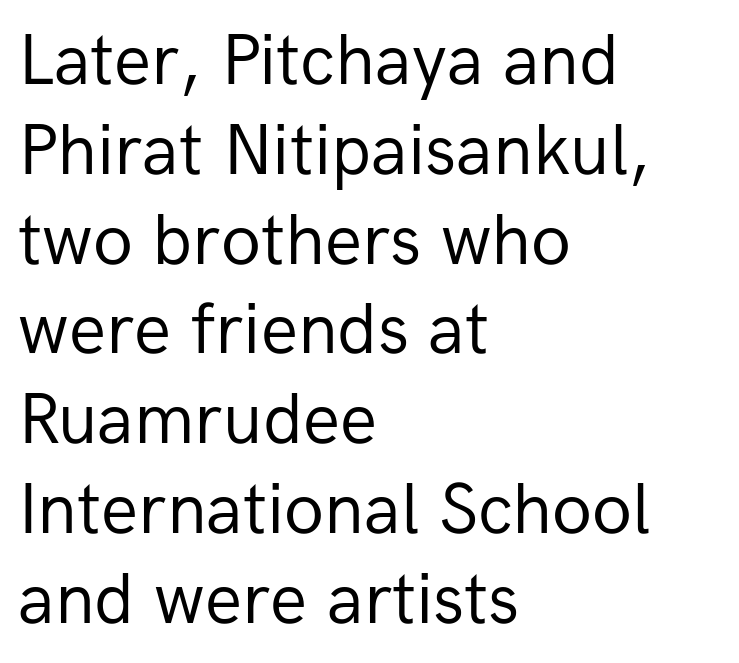
The image shows 73 px regular-weight sans-serif type, upright; set left-aligned, line spacing 1.23x, normal letter spacing, not underlined; low stroke contrast and a medium x-height.
